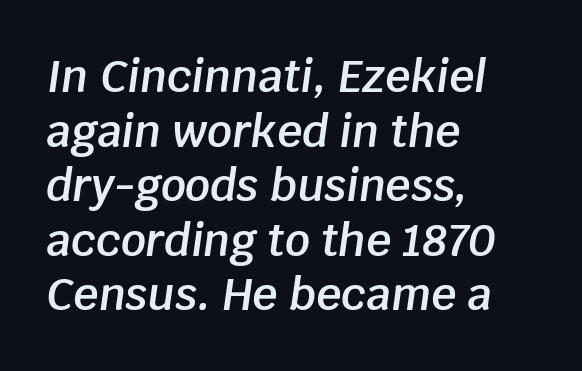
The image shows 44 px semibold type, italic (leaning right); set left-aligned, line spacing 1.24x, normal letter spacing, not underlined; low stroke contrast and a large x-height.
